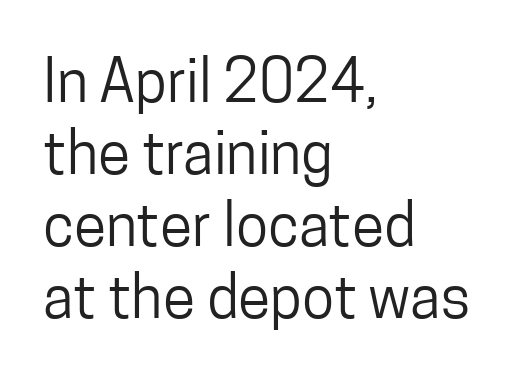
The image shows 59 px regular-weight, condensed sans-serif type, upright; set left-aligned, line spacing 1.22x, normal letter spacing, not underlined; low stroke contrast and a medium x-height.
